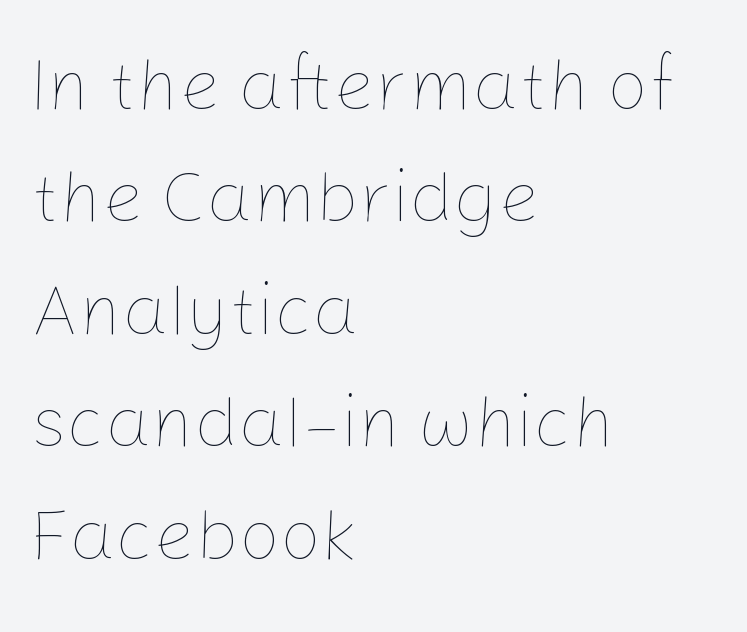
Caption: standard tracking, unaltered. Visually the block forms a straight wall on the left and a jagged coastline on the right. Vertical stems look standard width or narrower in stroke. A bare baseline throughout the passage. The vertical gap from one line to the next is medium.
